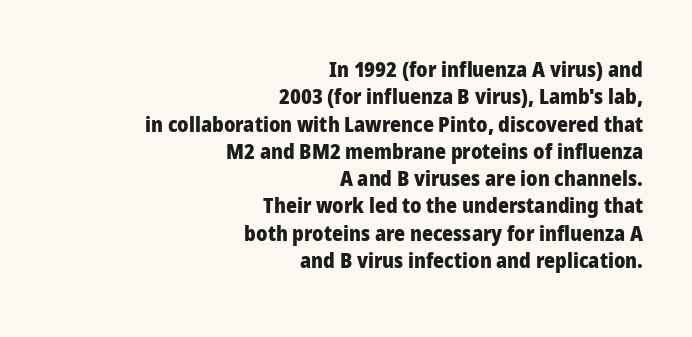
The rendering uses a bold face; every stroke is thick and dark. Clear beneath every line of the passage. Visually the block forms a straight wall on the right and a jagged coastline on the left. You could call the tracking neutral — neither tight nor loose.
